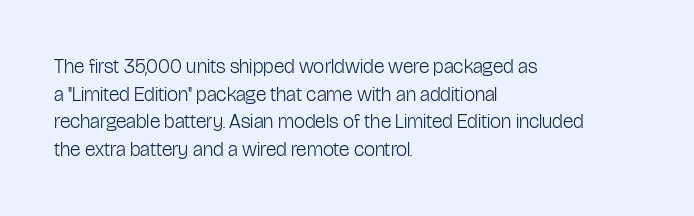
{"italic": "no", "bold": "no", "underline": "no", "align": "left", "line_spacing": "normal", "line_spacing_ratio": 1.38, "letter_spacing": "normal", "letter_spacing_em": 0.0, "glyph_px": 20}
